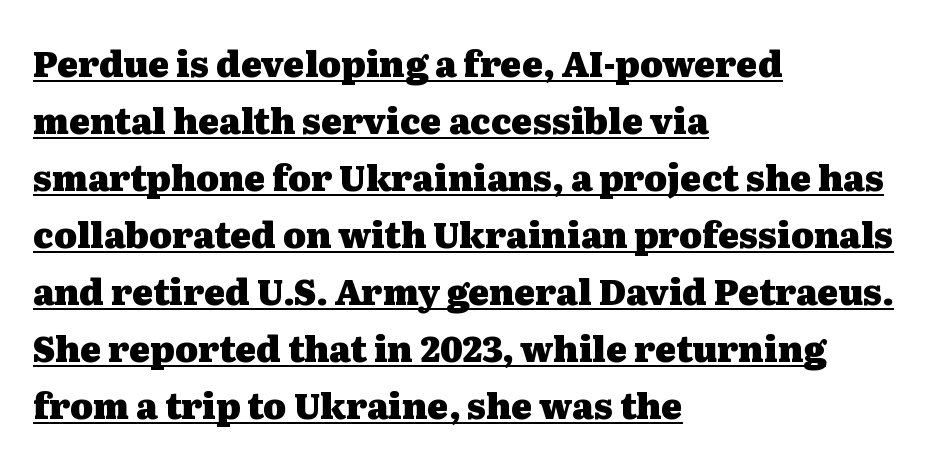
{"serif": "yes", "italic": "no", "bold": "yes", "weight": "heavy", "width": "wide", "stroke_contrast": "medium", "x_height": "medium", "monospaced": "no", "underline": "yes", "align": "left", "line_spacing": "normal", "line_spacing_ratio": 1.63, "letter_spacing": "normal", "letter_spacing_em": 0.0, "glyph_px": 35}
